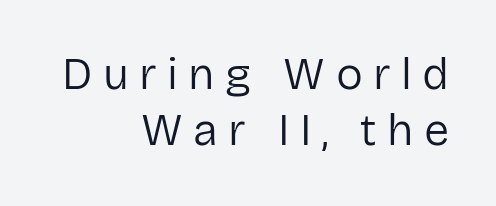
Q: Is the text bold? A: No.
Q: Is the text italic (slanted)? A: No, it is upright.
Q: Is the typeface a serif or a sans-serif typeface? A: Sans-serif.
Q: Is the text underlined? A: No.
Q: How is the paragraph aligned? A: Right-aligned.
Q: Is the spacing between letters normal or unusually wide? A: Unusually wide.
Q: Is the spacing between lines tight, normal or loose? A: Normal.
Q: Width (condensed, normal, or wide)? A: Normal.
Q: Stroke contrast? A: Low.
Q: x-height? A: Medium.
Q: Monospaced? A: No.
